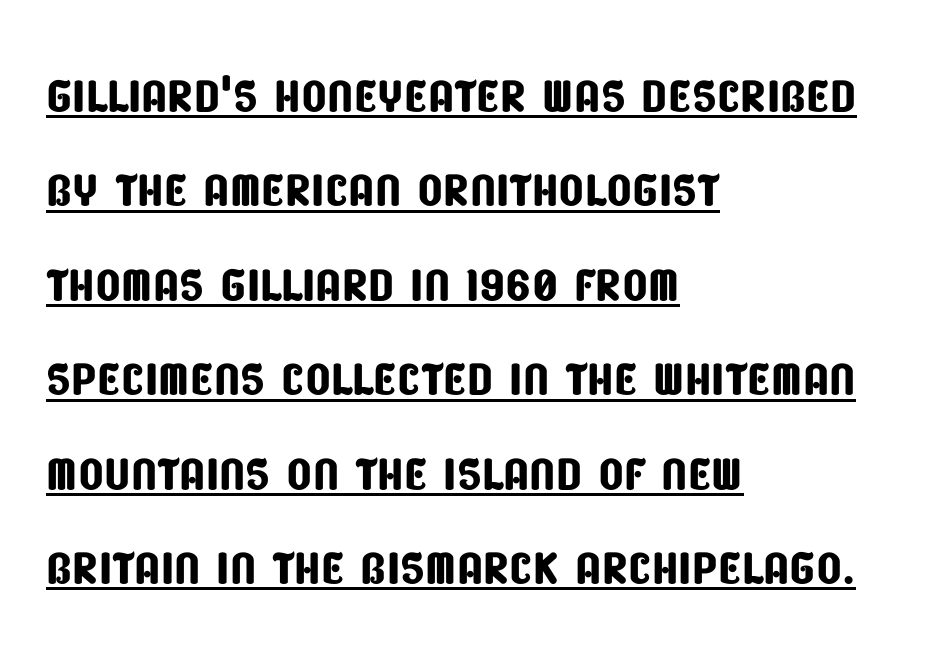
{"serif": "no", "width": "condensed", "stroke_contrast": "low", "x_height": "large", "monospaced": "no", "underline": "yes", "align": "left", "line_spacing": "normal", "line_spacing_ratio": 1.43, "letter_spacing": "normal", "letter_spacing_em": 0.0, "glyph_px": 66}
